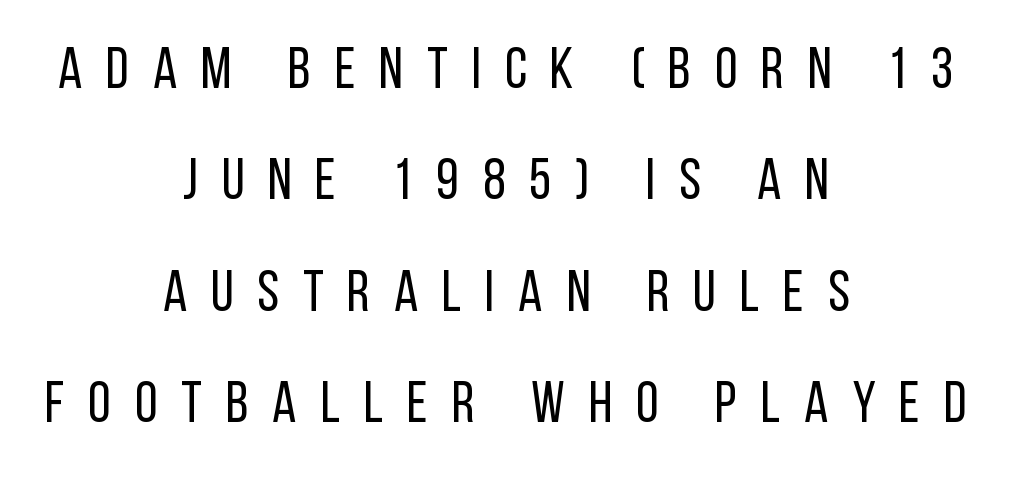
Grotesque or geometric, the face here clearly has no serifs. Italic? Not at all — the glyphs are vertical. Underlining? Definitely not there. A typesetter would call this leading open, well beyond the default. Horizontal alignment here is central, giving a formal, balanced look.
